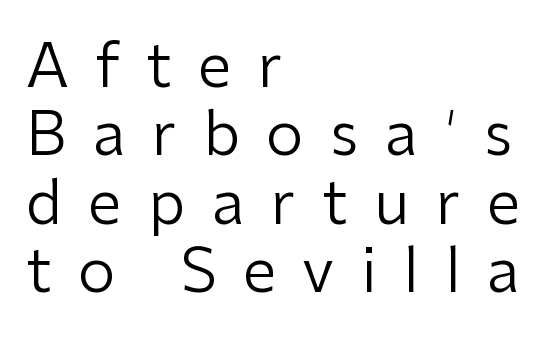
The image shows 60 px regular-weight sans-serif type, upright; set left-aligned, tight line spacing (1.14x), unusually wide letter spacing (+0.44 em), not underlined; low stroke contrast and a medium x-height.
